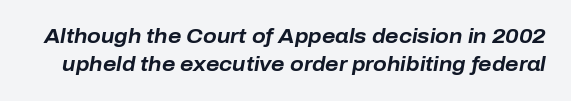
The image shows 20 px bold type, italic (leaning right); set normal line spacing (1.39x), normal letter spacing, not underlined.
